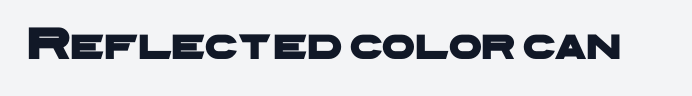
Q: Is the typeface a serif or a sans-serif typeface? A: Sans-serif.
Q: Is the text underlined? A: No.
Q: Is the spacing between letters normal or unusually wide? A: Normal.
Q: Width (condensed, normal, or wide)? A: Wide.
Q: Stroke contrast? A: Low.
Q: x-height? A: Medium.
Q: Monospaced? A: No.
